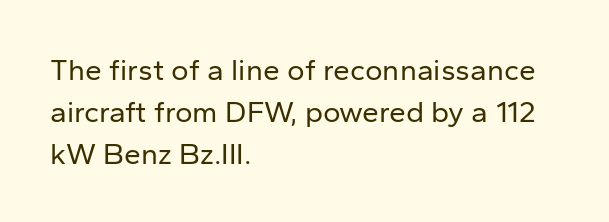
Q: Is the text bold? A: No.
Q: Is the text italic (slanted)? A: No, it is upright.
Q: Is the typeface a serif or a sans-serif typeface? A: Sans-serif.
Q: Is the text underlined? A: No.
Q: How is the paragraph aligned? A: Left-aligned.
Q: Is the spacing between letters normal or unusually wide? A: Normal.
Q: Is the spacing between lines tight, normal or loose? A: Normal.
Q: Width (condensed, normal, or wide)? A: Normal.
Q: Stroke contrast? A: Low.
Q: x-height? A: Medium.
Q: Monospaced? A: No.
